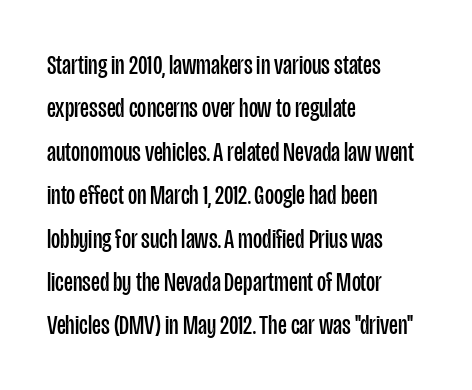
This sample is left-justified, so line endings fall wherever the words run out. If you measured baseline to baseline, you'd find a middling distance. Glance below the letters and you will spot only blank space. The face looks like a standard text weight, possibly lighter. The horizontal fit of the characters is conventional and even. Do the characters align in a grid? No, the font is proportional.
